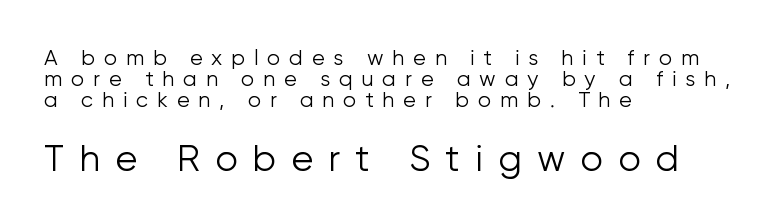
Line beginnings align vertically; line endings do not. One glance says dense: line gaps are narrower than usual. Do the characters align in a grid? No, the font is proportional. The baseline area is clear. The strokes carry an ordinary text weight at most. The tracking reads as deliberately expanded to a designer's eye.
